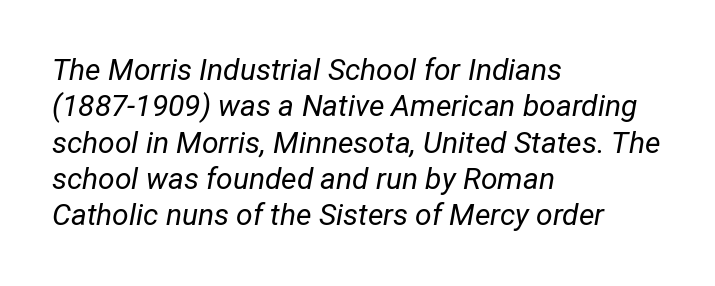
{"italic": "yes", "lean": "right", "slant_degrees": 12, "bold": "no", "weight": "regular", "width": "condensed", "stroke_contrast": "low", "x_height": "medium", "monospaced": "no", "underline": "no", "align": "left", "line_spacing_ratio": 1.21, "letter_spacing": "normal", "letter_spacing_em": 0.0, "glyph_px": 30}
